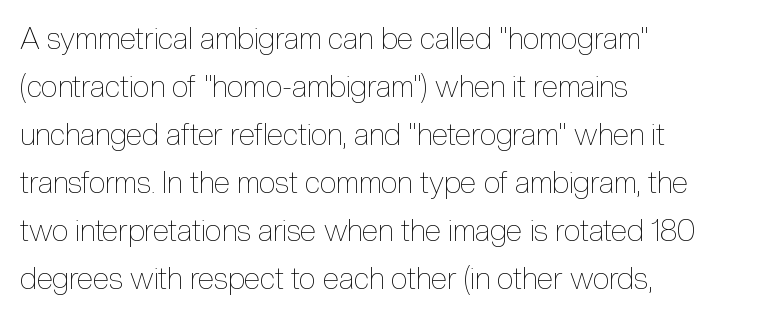
Baseline-to-baseline distance is the conventional proportion of letter height. The glyphs are unaccompanied by any horizontal stroke below them. The passage is arranged the way most books set body copy — flush left. Note the varied advance widths — an 'i' is clearly narrower than an 'm'.
